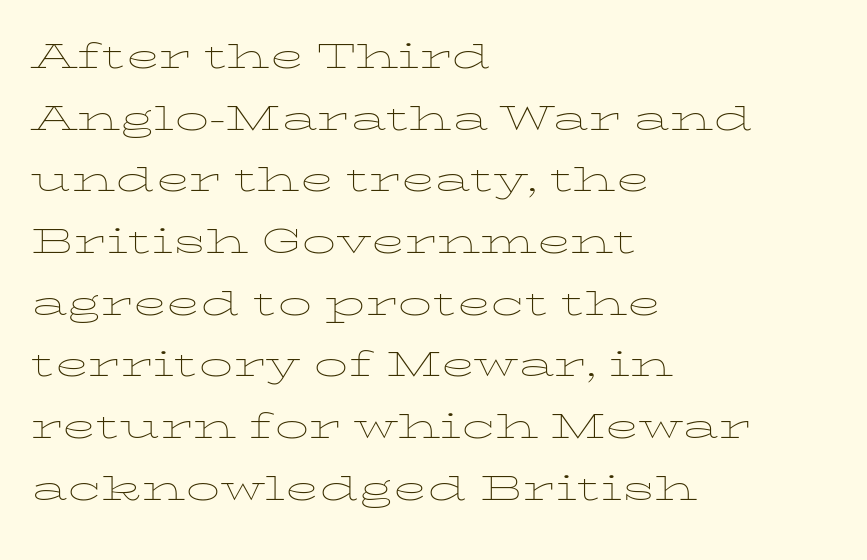
The image shows 45 px thin, wide type, upright; set left-aligned, normal line spacing (1.37x), normal letter spacing, not underlined; low stroke contrast and a medium x-height.
